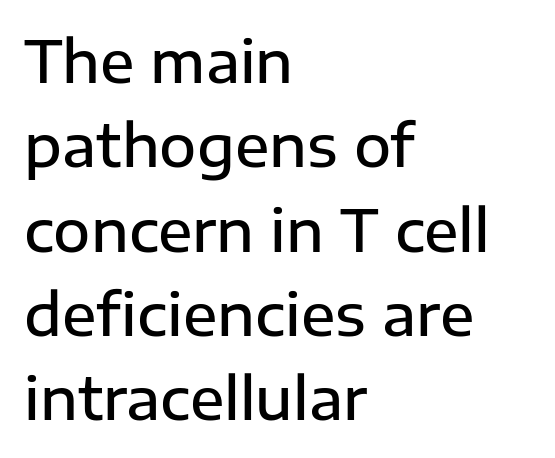
Q: Is the text bold? A: Semi-bold.
Q: Is the text italic (slanted)? A: No, it is upright.
Q: Is the typeface a serif or a sans-serif typeface? A: Sans-serif.
Q: Is the text underlined? A: No.
Q: How is the paragraph aligned? A: Left-aligned.
Q: Is the spacing between letters normal or unusually wide? A: Normal.
Q: Is the spacing between lines tight, normal or loose? A: Normal.
Q: Width (condensed, normal, or wide)? A: Normal.
Q: Stroke contrast? A: Low.
Q: x-height? A: Medium.
Q: Monospaced? A: No.
